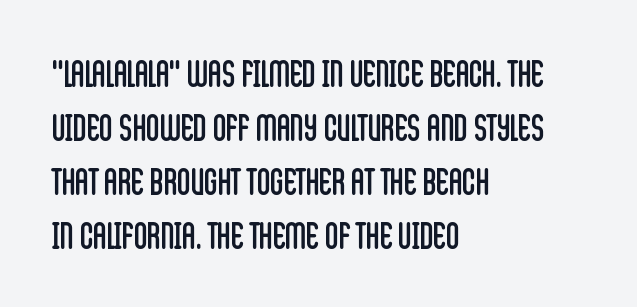
The image shows 37 px regular-weight, condensed sans-serif type, upright; set left-aligned, normal line spacing (1.46x), normal letter spacing, not underlined; low stroke contrast and a large x-height.
